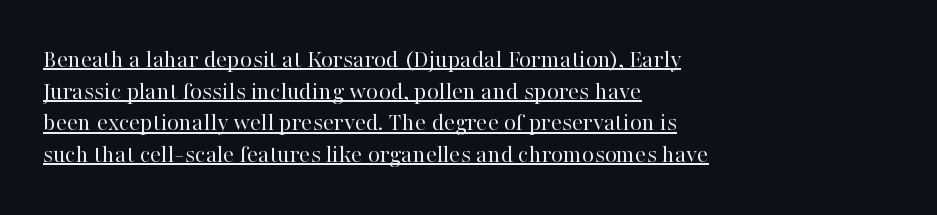
Does the lettering tilt? It doesn't — this is upright. The passage shown is underscored from start to finish. These lines are set flush left with a ragged right edge. Unbolded letterforms with no extra heft.
